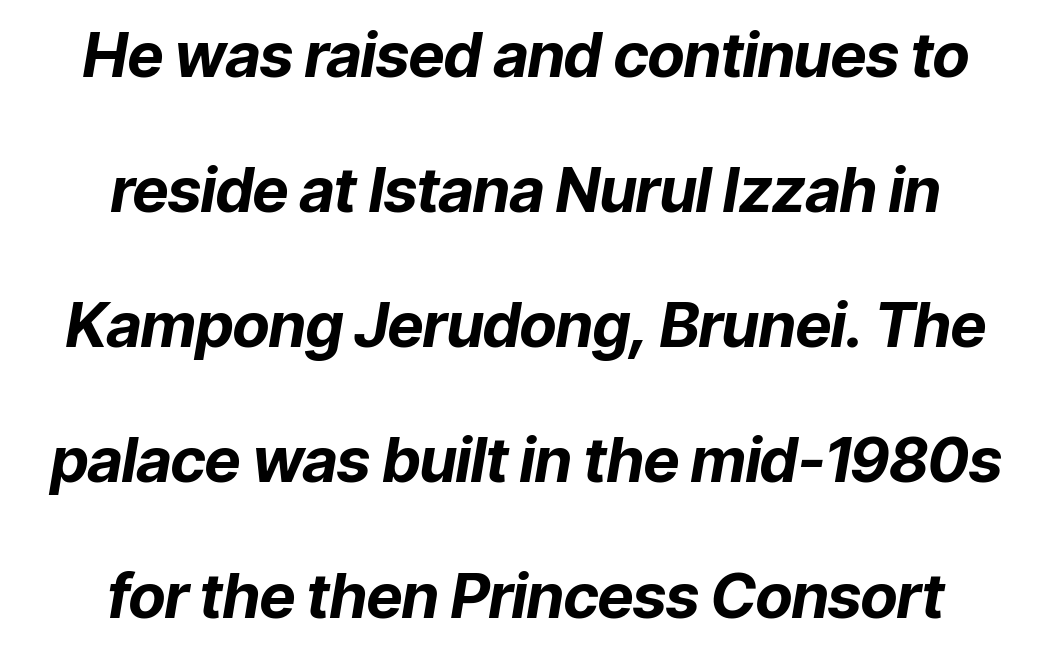
The image shows 62 px bold type, italic (leaning right); set centered, loose line spacing (2.18x), normal letter spacing, not underlined; low stroke contrast and a medium x-height.
